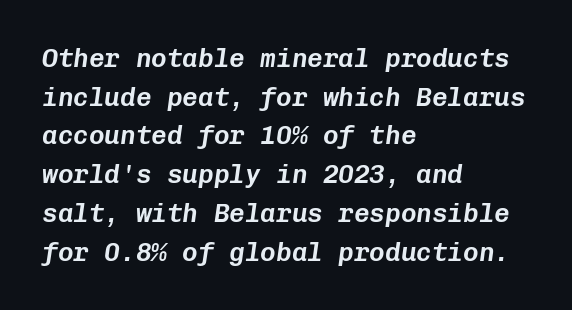
Q: Is the text italic (slanted)? A: Yes, it leans right by about 8 degrees.
Q: Is the text underlined? A: No.
Q: How is the paragraph aligned? A: Left-aligned.
Q: Is the spacing between letters normal or unusually wide? A: Normal.
Q: Is the spacing between lines tight, normal or loose? A: Normal.
